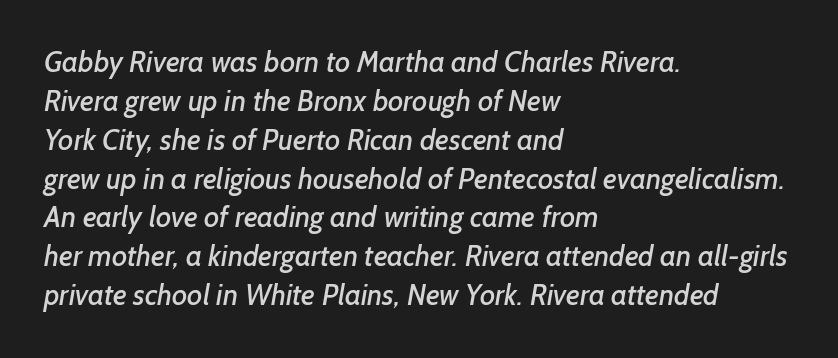
{"serif": "no", "width": "normal", "stroke_contrast": "low", "x_height": "medium", "monospaced": "no", "underline": "no", "align": "left", "line_spacing": "normal", "line_spacing_ratio": 1.34, "letter_spacing": "normal", "letter_spacing_em": 0.0, "glyph_px": 29}
